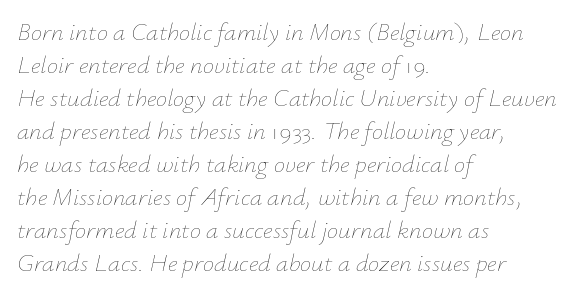
The image shows 25 px text type, italic (leaning right); set left-aligned, normal line spacing (1.32x), normal letter spacing, not underlined.
